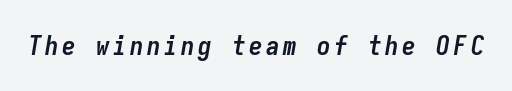
{"italic": "yes", "lean": "right", "slant_degrees": 9, "bold": "yes", "underline": "no", "glyph_px": 27}
